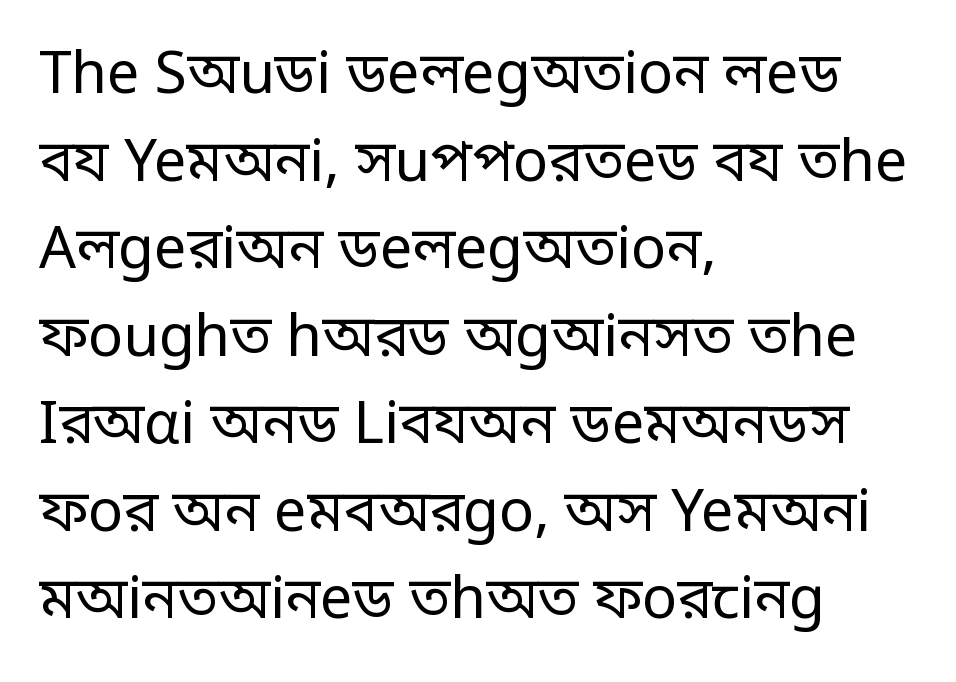
Is this a fixed-width face? No — the glyphs have proportional, varying widths. Honestly, the row spacing looks completely unremarkable. Do the letters lean? They stand straight. The type family on display is of the sans-serif kind. Which margin do the lines hug? The left one — the right edge is uneven.
